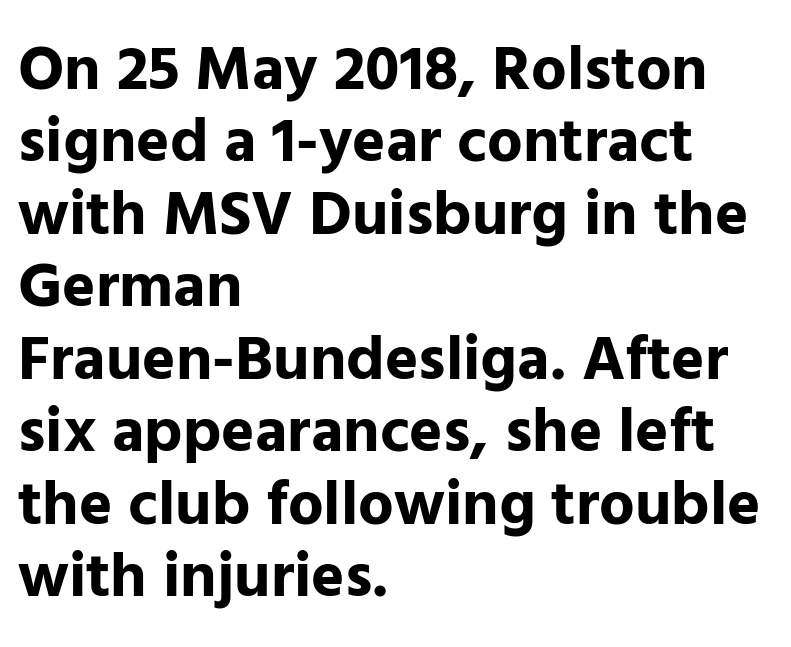
The image shows 63 px bold sans-serif type, upright; set left-aligned, tight line spacing (1.15x), normal letter spacing, not underlined; low stroke contrast and a medium x-height.
